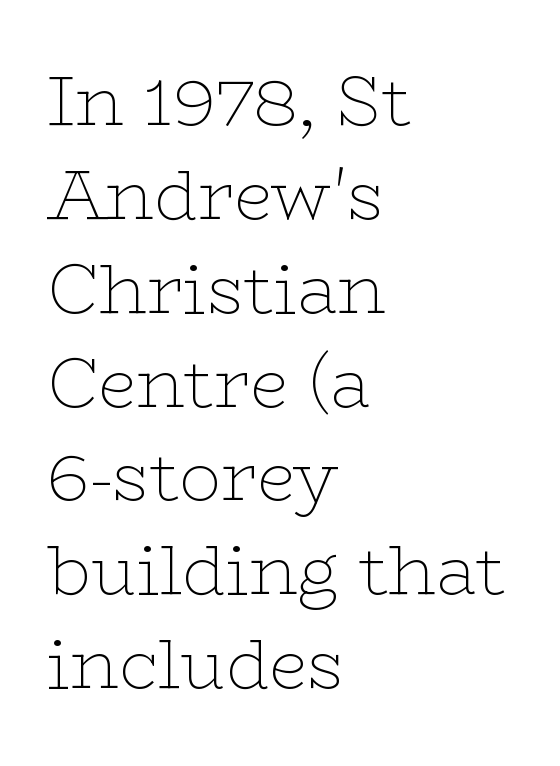
The image shows 69 px thin, wide serif type, upright; set left-aligned, normal line spacing (1.36x), normal letter spacing, not underlined; low stroke contrast and a medium x-height.
